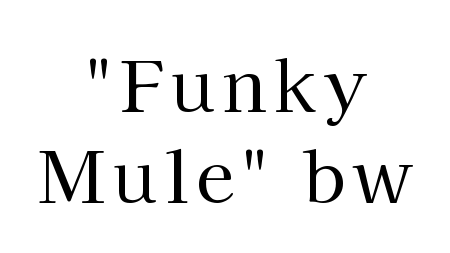
The image shows 71 px regular-weight serif type, upright; set centered, normal line spacing (1.28x), not underlined; high stroke contrast and a medium x-height.
